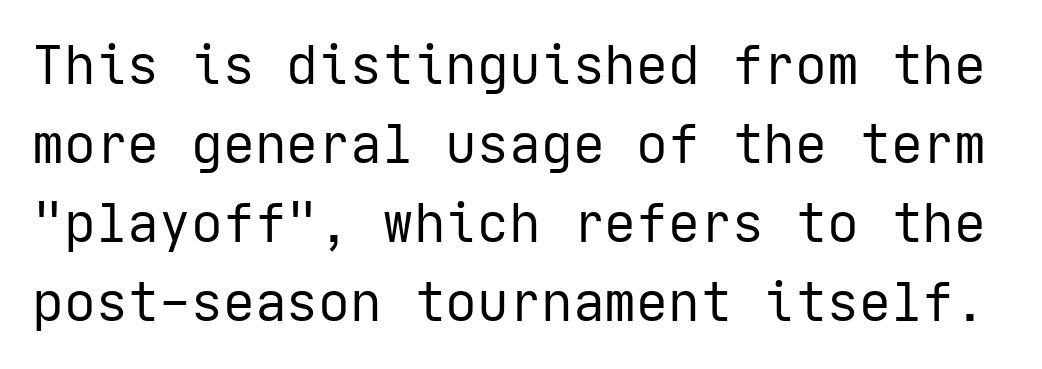
The image shows 53 px regular-weight sans-serif type, upright; set normal line spacing (1.49x), normal letter spacing, not underlined; low stroke contrast and a medium x-height.
